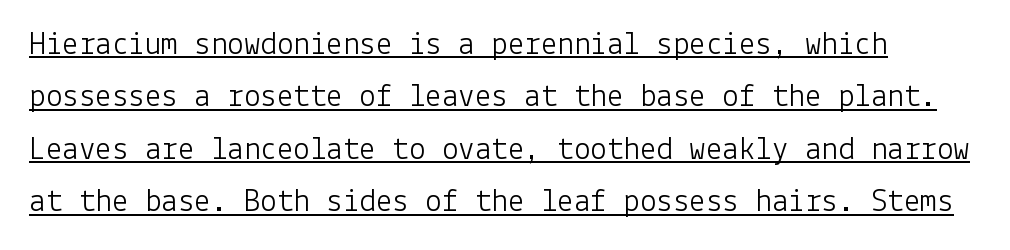
Q: Is the text bold? A: No.
Q: Is the text italic (slanted)? A: No, it is upright.
Q: Is the typeface a serif or a sans-serif typeface? A: Sans-serif.
Q: Is the text underlined? A: Yes.
Q: Is the spacing between letters normal or unusually wide? A: Normal.
Q: Is the spacing between lines tight, normal or loose? A: Normal.
Q: Width (condensed, normal, or wide)? A: Normal.
Q: Stroke contrast? A: Low.
Q: x-height? A: Medium.
